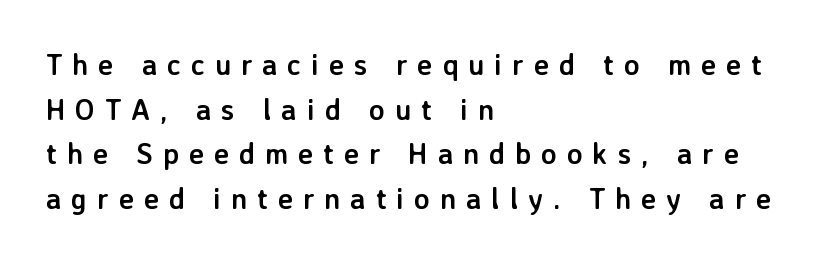
The image shows 29 px semibold sans-serif type, upright; set left-aligned, normal line spacing (1.54x), unusually wide letter spacing (+0.34 em), not underlined; low stroke contrast and a medium x-height.
